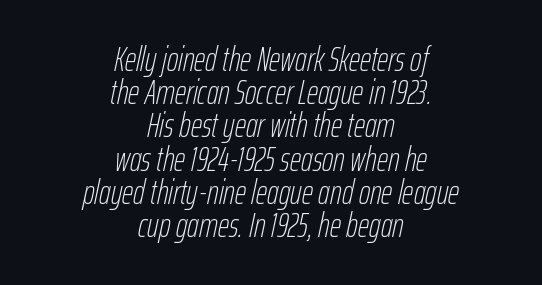
{"italic": "yes", "lean": "right", "slant_degrees": 12, "bold": "no", "weight": "thin", "width": "condensed", "stroke_contrast": "low", "x_height": "medium", "monospaced": "no", "underline": "no", "align": "center", "line_spacing": "tight", "line_spacing_ratio": 0.95, "letter_spacing": "normal", "letter_spacing_em": 0.0, "glyph_px": 35}
